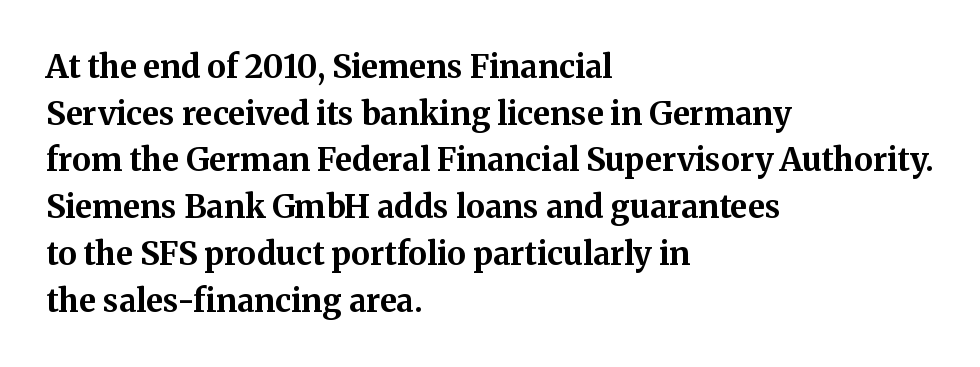
{"serif": "yes", "italic": "no", "bold": "yes", "weight": "bold", "width": "normal", "stroke_contrast": "medium", "x_height": "medium", "monospaced": "no", "underline": "no", "align": "left", "line_spacing": "normal", "line_spacing_ratio": 1.46, "letter_spacing": "normal", "letter_spacing_em": 0.0, "glyph_px": 32}
